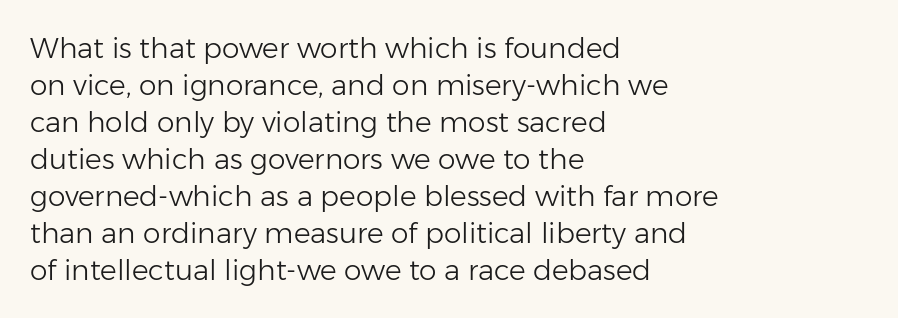
{"serif": "no", "italic": "no", "bold": "no", "weight": "light", "width": "normal", "stroke_contrast": "low", "x_height": "medium", "monospaced": "no", "underline": "no", "align": "left", "line_spacing": "normal", "line_spacing_ratio": 1.32, "letter_spacing": "normal", "letter_spacing_em": 0.0, "glyph_px": 28}
